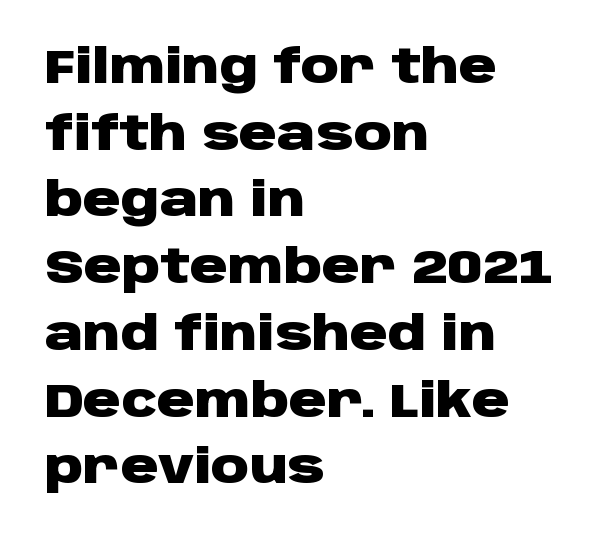
The image shows 47 px heavy, wide sans-serif type, upright; set left-aligned, normal line spacing (1.42x), normal letter spacing, not underlined; low stroke contrast and a large x-height.
